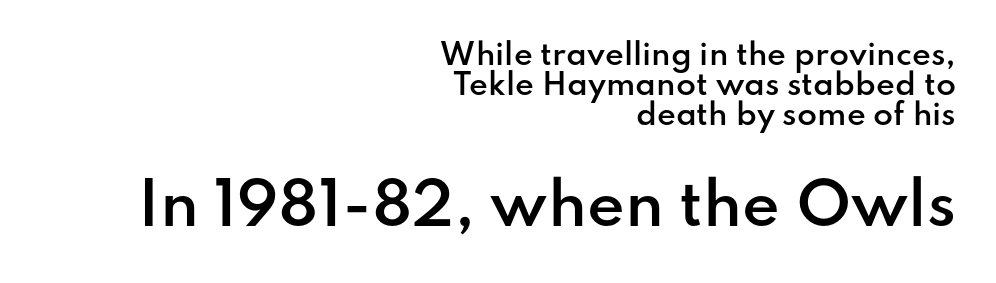
{"serif": "no", "italic": "no", "bold": "semi", "weight": "semibold", "width": "normal", "stroke_contrast": "low", "x_height": "small", "monospaced": "no", "underline": "no", "align": "right", "line_spacing": "tight", "line_spacing_ratio": 1.03, "letter_spacing": "normal", "letter_spacing_em": 0.0, "larger_block": "second", "size_ratio": 2.0, "glyph_px": 58}
